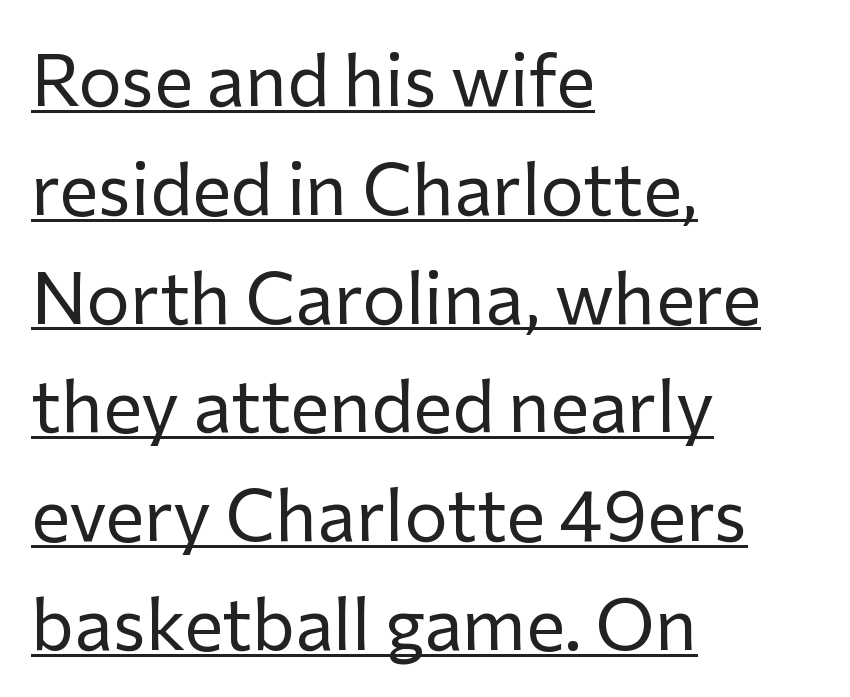
{"serif": "no", "italic": "no", "bold": "no", "weight": "regular", "width": "normal", "stroke_contrast": "low", "x_height": "medium", "monospaced": "no", "underline": "yes", "align": "left", "line_spacing": "normal", "line_spacing_ratio": 1.49, "letter_spacing": "normal", "letter_spacing_em": 0.0, "glyph_px": 73}
